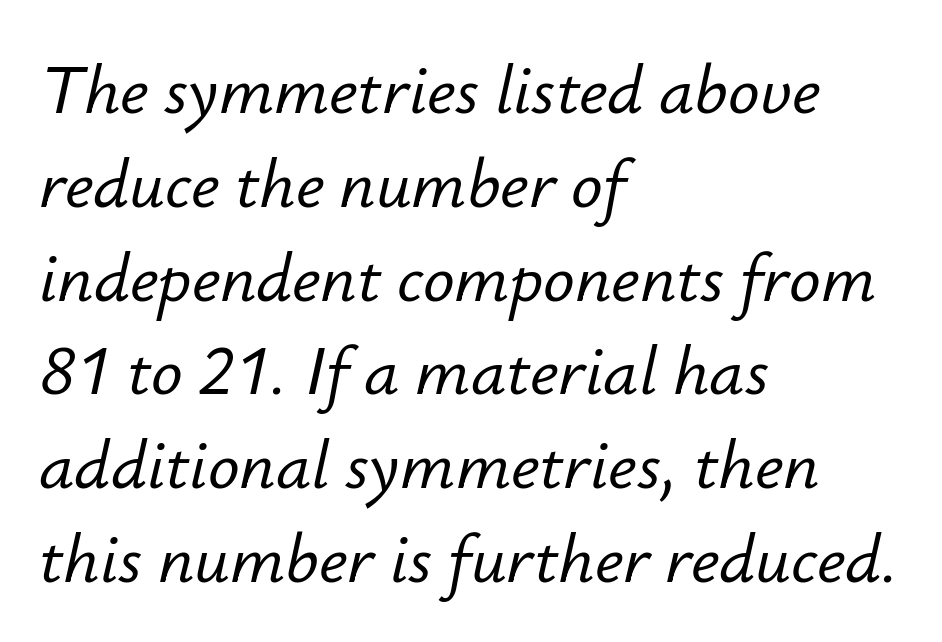
Students, note that the glyphs here touch the page at normal intervals. The face used here is proportionally spaced, like ordinary book or web type. The text carries the slant typical of an italic or oblique font. The paragraph has a hard left edge and a soft right edge. The space beneath each line is pristine and unruled. Evenly set lines give the paragraph a standard silhouette.
